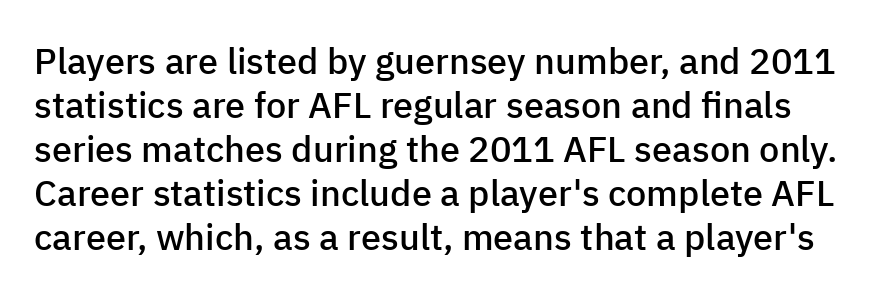
Q: Is the text bold? A: Semi-bold.
Q: Is the text italic (slanted)? A: No, it is upright.
Q: Is the typeface a serif or a sans-serif typeface? A: Sans-serif.
Q: Is the text underlined? A: No.
Q: Is the spacing between letters normal or unusually wide? A: Normal.
Q: Width (condensed, normal, or wide)? A: Normal.
Q: Stroke contrast? A: Low.
Q: x-height? A: Medium.
Q: Monospaced? A: No.
